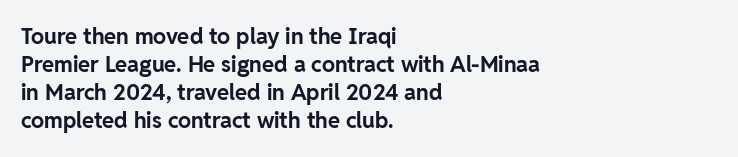
{"italic": "no", "bold": "yes", "underline": "no", "align": "left", "line_spacing": "normal", "line_spacing_ratio": 1.28, "letter_spacing": "normal", "letter_spacing_em": 0.0, "glyph_px": 22}
